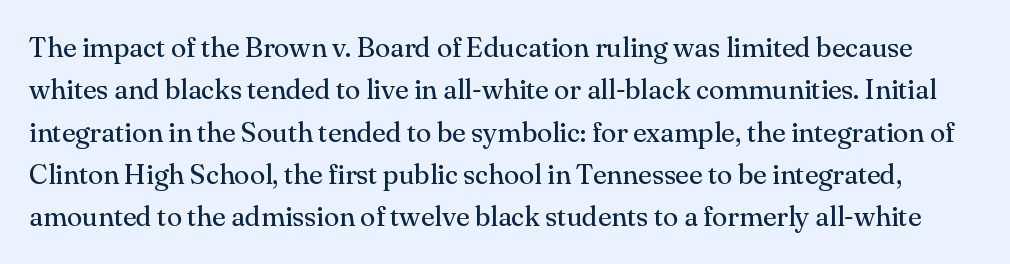
Q: Is the text bold? A: No.
Q: Is the text italic (slanted)? A: No, it is upright.
Q: Is the typeface a serif or a sans-serif typeface? A: Serif.
Q: Is the text underlined? A: No.
Q: Is the spacing between letters normal or unusually wide? A: Normal.
Q: Is the spacing between lines tight, normal or loose? A: Normal.
Q: Width (condensed, normal, or wide)? A: Normal.
Q: Stroke contrast? A: Medium.
Q: x-height? A: Small.
Q: Monospaced? A: No.
